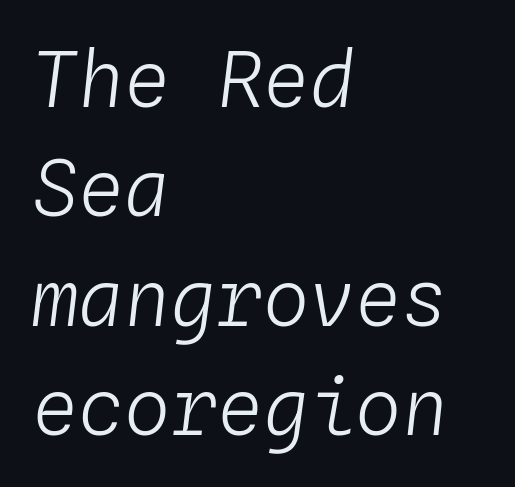
{"italic": "yes", "lean": "right", "slant_degrees": 4, "bold": "no", "weight": "light", "width": "normal", "stroke_contrast": "low", "x_height": "medium", "monospaced": "yes", "underline": "no", "align": "left", "line_spacing": "normal", "line_spacing_ratio": 1.42, "letter_spacing": "normal", "letter_spacing_em": 0.0, "glyph_px": 77}
